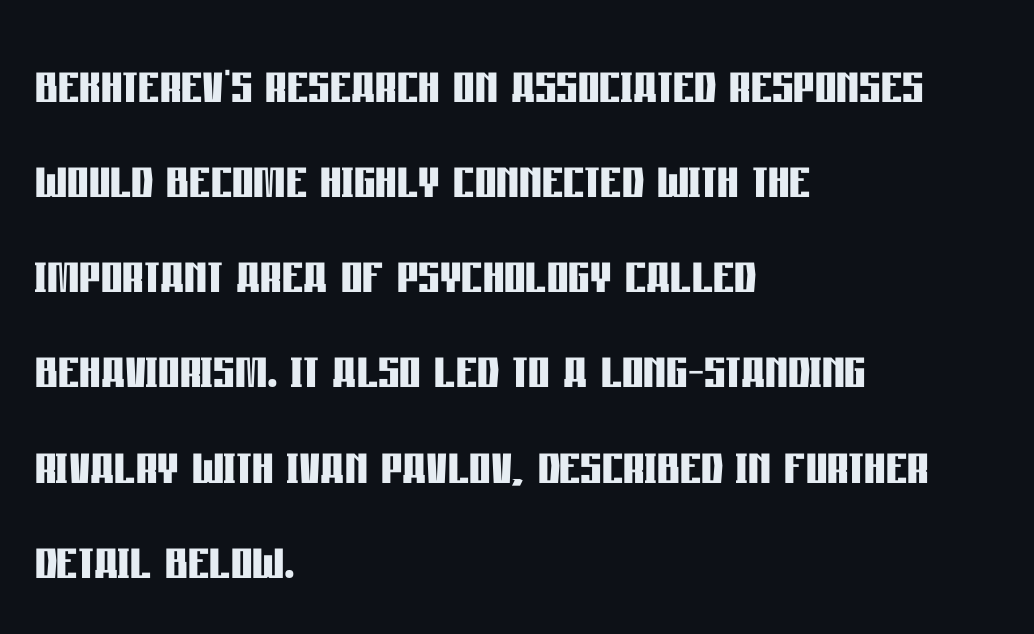
Q: Is the text bold? A: Yes.
Q: Is the text italic (slanted)? A: No, it is upright.
Q: Is the typeface a serif or a sans-serif typeface? A: Sans-serif.
Q: Is the text underlined? A: No.
Q: How is the paragraph aligned? A: Left-aligned.
Q: Is the spacing between letters normal or unusually wide? A: Normal.
Q: Is the spacing between lines tight, normal or loose? A: Normal.
Q: Width (condensed, normal, or wide)? A: Condensed.
Q: Stroke contrast? A: Low.
Q: x-height? A: Large.
Q: Monospaced? A: No.
